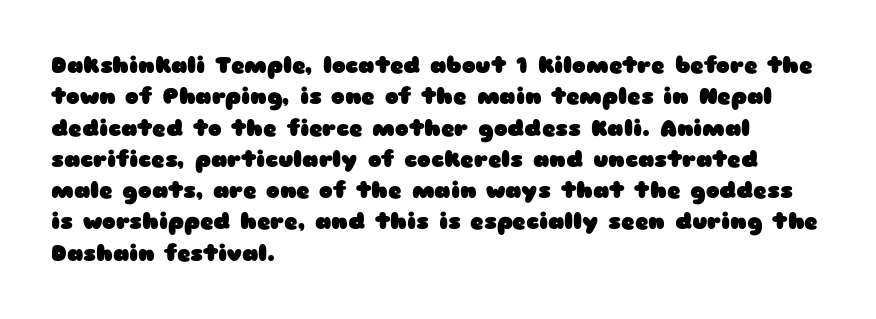
Q: Is the text bold? A: Yes.
Q: Is the text italic (slanted)? A: No, it is upright.
Q: Is the text underlined? A: No.
Q: How is the paragraph aligned? A: Left-aligned.
Q: Is the spacing between letters normal or unusually wide? A: Normal.
Q: Is the spacing between lines tight, normal or loose? A: Normal.
